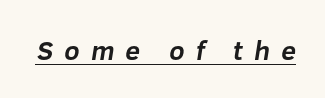
Look at the stroke-to-counter ratio: heavy, a bold. Look at the tracking — it's clearly loosened, letters drifting apart. The face used here appears with an underline applied.
